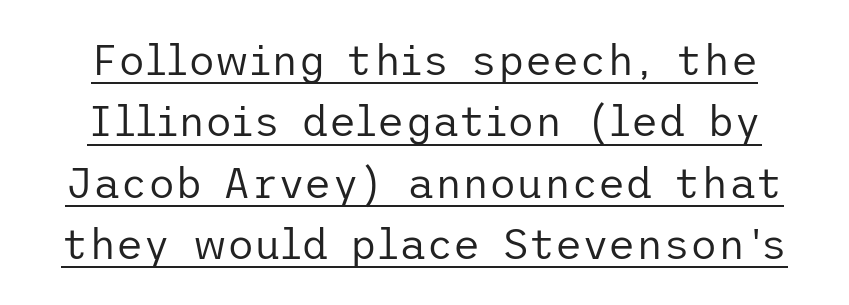
A light-to-regular cut is what we see here. A typographer would call this underscored text. Compared with typical body copy, the letter spacing here is the same. Regarding serifs, this sample does without them. The lettering stays uniformly vertical, giving the passage a roman look.
